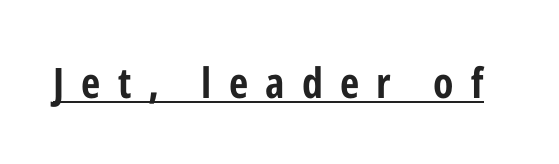
What decoration does the sample have? An underline. Every stem runs plumb, perpendicular to the baseline. The passage shown is typed in a proportional face where columns would drift. Check where the strokes stop: nothing finishes them off — pure sans. The passage shown has open, widely tracked lettering throughout.
